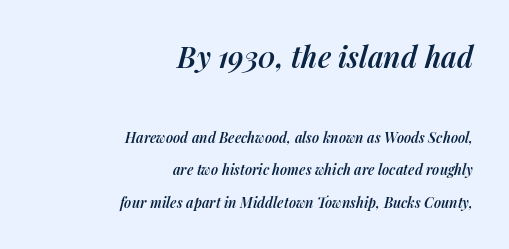
Q: Is the text bold? A: Semi-bold.
Q: Is the text italic (slanted)? A: Yes, it leans right by about 14 degrees.
Q: Is the text underlined? A: No.
Q: How is the paragraph aligned? A: Right-aligned.
Q: Is the spacing between letters normal or unusually wide? A: Normal.
Q: Is the spacing between lines tight, normal or loose? A: Loose.
Q: Which block of text is set in a larger size, the first (top) or the second (bottom)? A: The first (top) one.
Q: Width (condensed, normal, or wide)? A: Normal.
Q: Stroke contrast? A: Medium.
Q: x-height? A: Medium.
Q: Monospaced? A: No.
